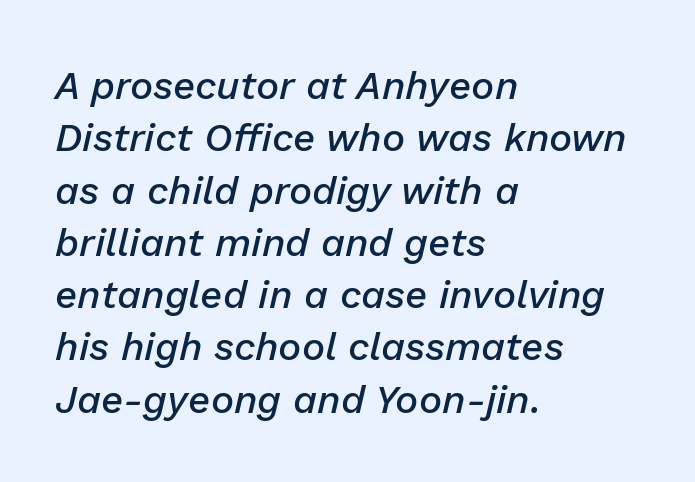
{"italic": "yes", "lean": "right", "slant_degrees": 13, "bold": "semi", "weight": "semibold", "width": "normal", "stroke_contrast": "low", "x_height": "medium", "monospaced": "no", "underline": "no", "align": "left", "line_spacing": "normal", "line_spacing_ratio": 1.34, "letter_spacing": "normal", "letter_spacing_em": 0.0, "glyph_px": 39}
